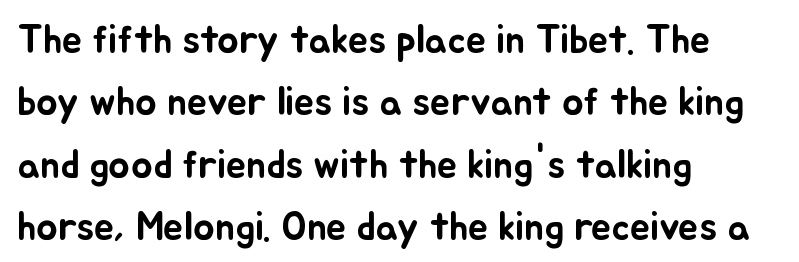
Q: Is the text italic (slanted)? A: No, it is upright.
Q: Is the text underlined? A: No.
Q: How is the paragraph aligned? A: Left-aligned.
Q: Is the spacing between letters normal or unusually wide? A: Normal.
Q: Is the spacing between lines tight, normal or loose? A: Normal.
Q: Width (condensed, normal, or wide)? A: Normal.
Q: Stroke contrast? A: Low.
Q: x-height? A: Small.
Q: Monospaced? A: No.
